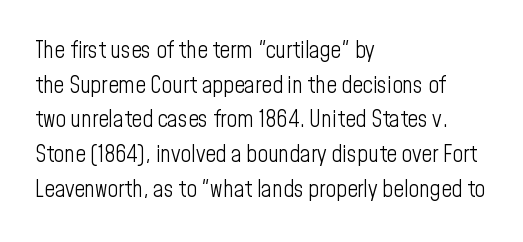
{"italic": "no", "bold": "no", "underline": "no", "align": "left", "line_spacing": "normal", "line_spacing_ratio": 1.51, "letter_spacing": "normal", "letter_spacing_em": 0.0, "glyph_px": 23}
